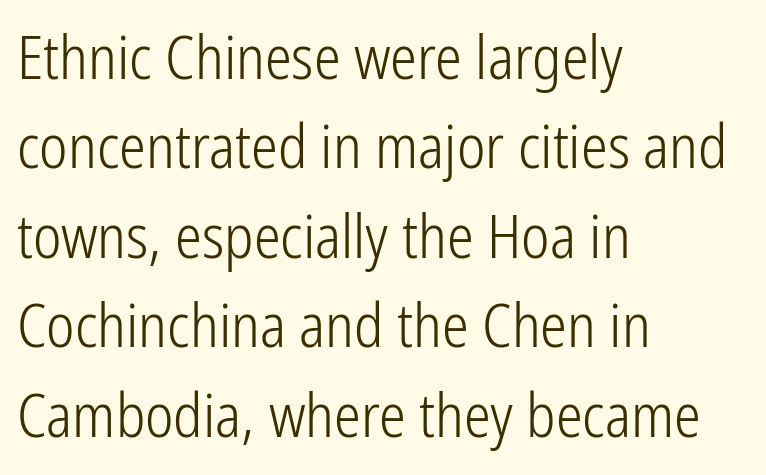
Students, observe: this is what conventionally led text looks like. The zone under the glyphs is completely vacant. The font sits on the lighter half of the weight spectrum, regular included. Proportional: the letters do not fall into vertical columns.
